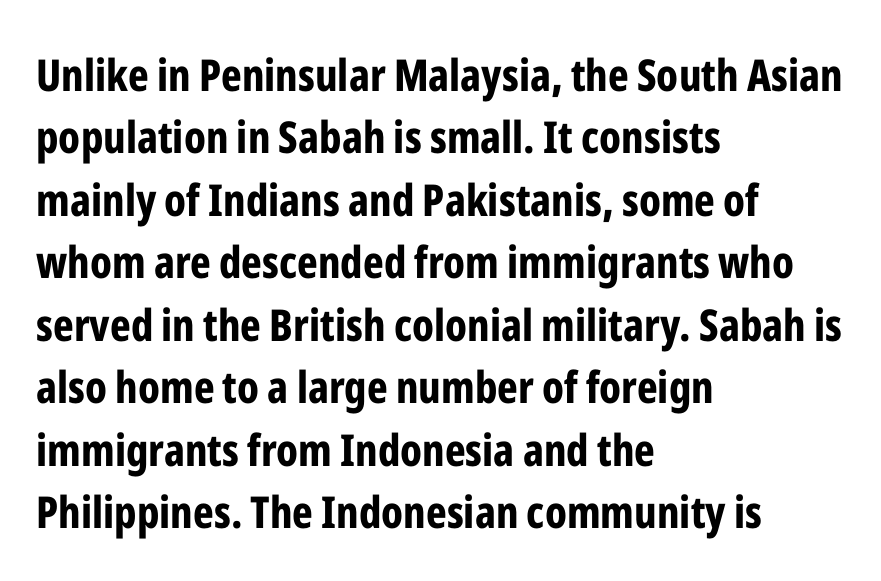
{"serif": "no", "italic": "no", "bold": "yes", "weight": "bold", "width": "condensed", "stroke_contrast": "low", "x_height": "medium", "monospaced": "no", "underline": "no", "align": "left", "line_spacing": "normal", "line_spacing_ratio": 1.42, "letter_spacing": "normal", "letter_spacing_em": 0.0, "glyph_px": 44}
